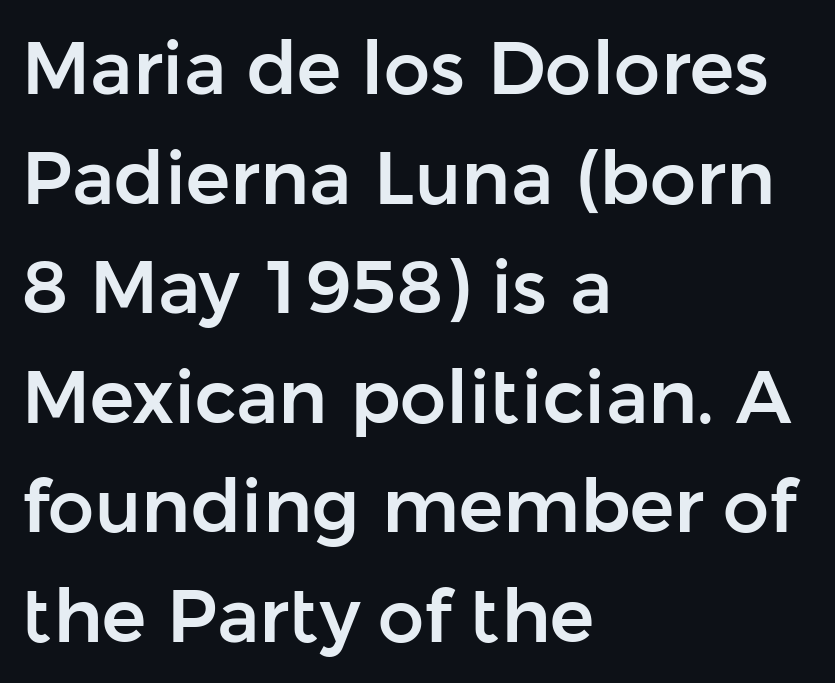
Posture: upright roman. You could not count columns in this text — the font is proportionally spaced. Is the letter spacing exaggerated? No — it looks like the ordinary default. The text was rendered using a sans face with plain stroke endings.
